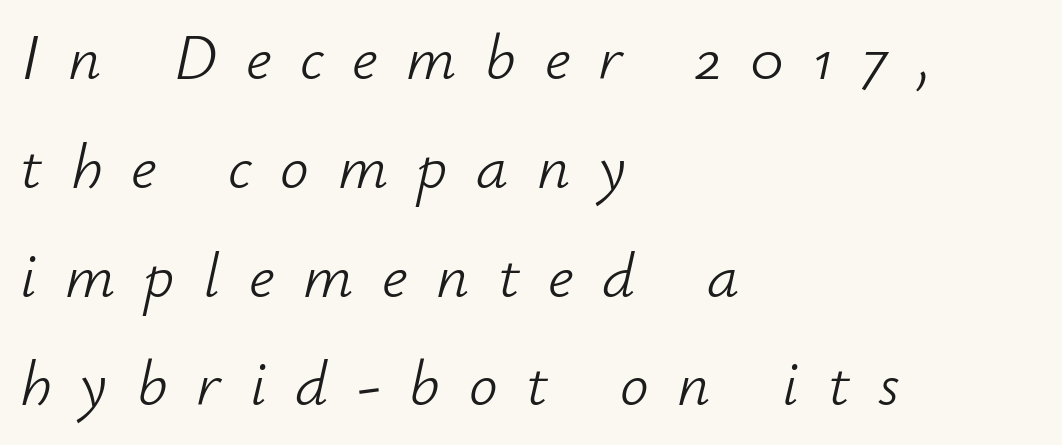
The image shows 64 px light type, italic (leaning right); set left-aligned, normal line spacing (1.7x), unusually wide letter spacing (+0.45 em), not underlined; low stroke contrast and a small x-height.
